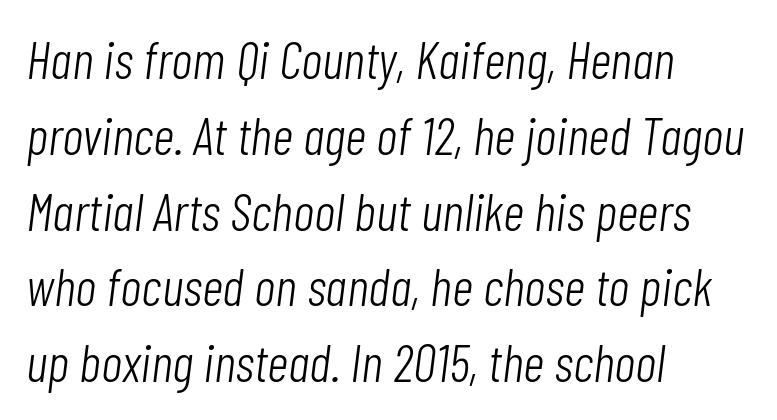
The image shows 53 px light, condensed type, italic (leaning right); set left-aligned, normal line spacing (1.43x), normal letter spacing, not underlined; low stroke contrast and a medium x-height.
